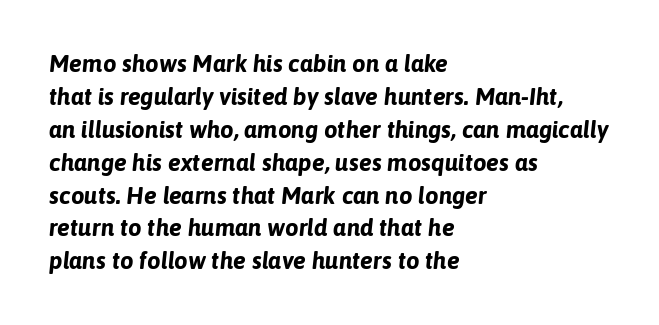
Does the lettering tilt? It does — this is italic. Evenly set lines give the paragraph a standard silhouette. Honestly, the letter spacing is just normal — you wouldn't notice it. Every letter is thick-stroked: bold, no question.
